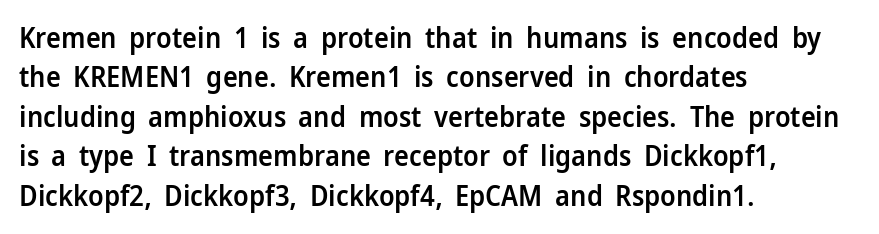
Q: Is the text bold? A: Semi-bold.
Q: Is the text italic (slanted)? A: No, it is upright.
Q: Is the typeface a serif or a sans-serif typeface? A: Sans-serif.
Q: Is the text underlined? A: No.
Q: How is the paragraph aligned? A: Left-aligned.
Q: Is the spacing between letters normal or unusually wide? A: Normal.
Q: Is the spacing between lines tight, normal or loose? A: Normal.
Q: Width (condensed, normal, or wide)? A: Normal.
Q: Stroke contrast? A: Low.
Q: x-height? A: Medium.
Q: Monospaced? A: No.
